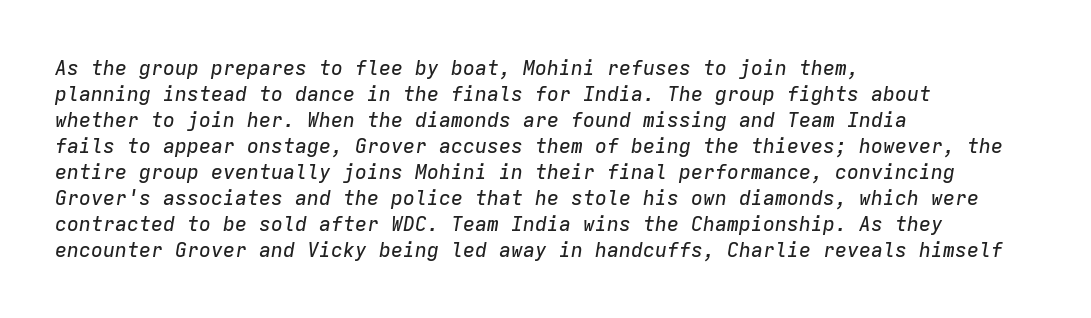
Left-aligned paragraph, ragged on the right. The gap between lines stays unmarked. Compared with ordinary roman type, these characters are visibly tilted. There is no visible air inserted between adjacent glyphs. The lines sit at an ordinary, default distance from one another.
